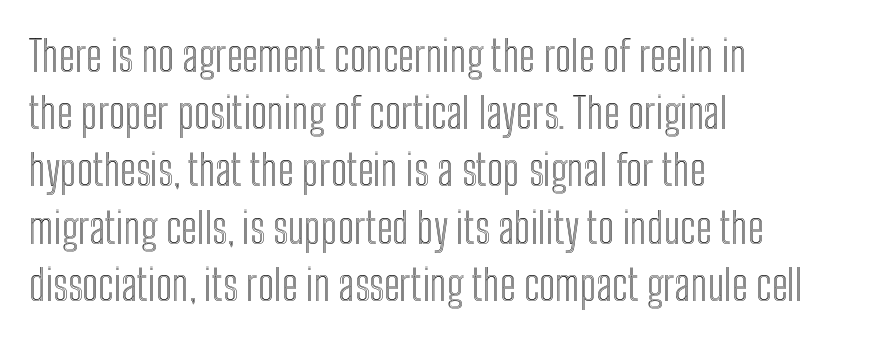
Q: Is the text italic (slanted)? A: No, it is upright.
Q: Is the text underlined? A: No.
Q: How is the paragraph aligned? A: Left-aligned.
Q: Is the spacing between letters normal or unusually wide? A: Normal.
Q: Is the spacing between lines tight, normal or loose? A: Normal.
Q: Width (condensed, normal, or wide)? A: Condensed.
Q: x-height? A: Medium.
Q: Monospaced? A: No.
